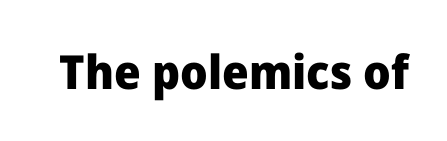
This rendering leaves character spacing at its baseline value. The face used here has the dense, thick strokes of a bold. Look at the bottom of the vertical strokes: they stop flat, with no serifs. The rendering uses natural spacing where letterforms have individual widths.
